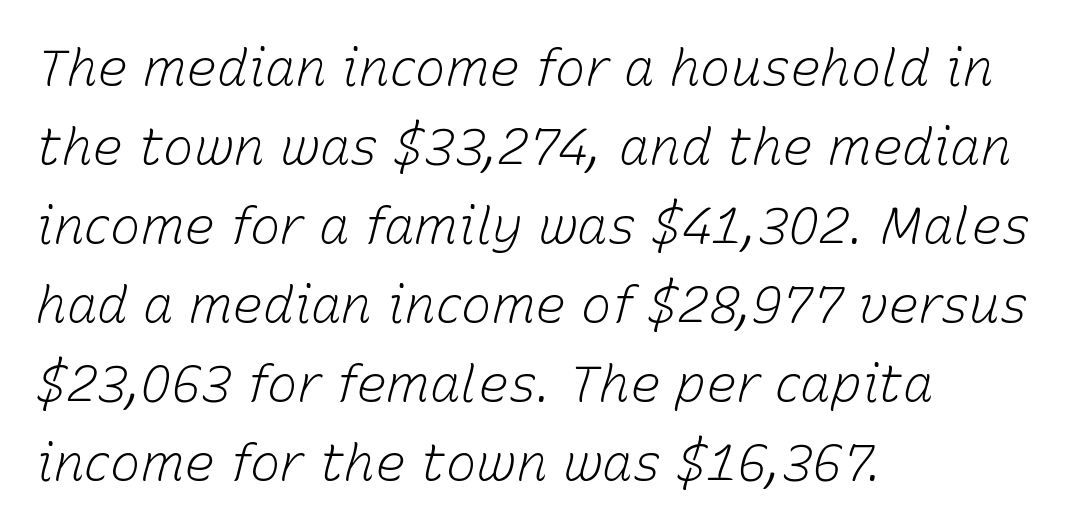
Q: Is the text bold? A: No.
Q: Is the text italic (slanted)? A: Yes, it leans right by about 15 degrees.
Q: Is the text underlined? A: No.
Q: How is the paragraph aligned? A: Left-aligned.
Q: Is the spacing between letters normal or unusually wide? A: Normal.
Q: Is the spacing between lines tight, normal or loose? A: Normal.
Q: Width (condensed, normal, or wide)? A: Normal.
Q: Stroke contrast? A: Low.
Q: x-height? A: Medium.
Q: Monospaced? A: No.
